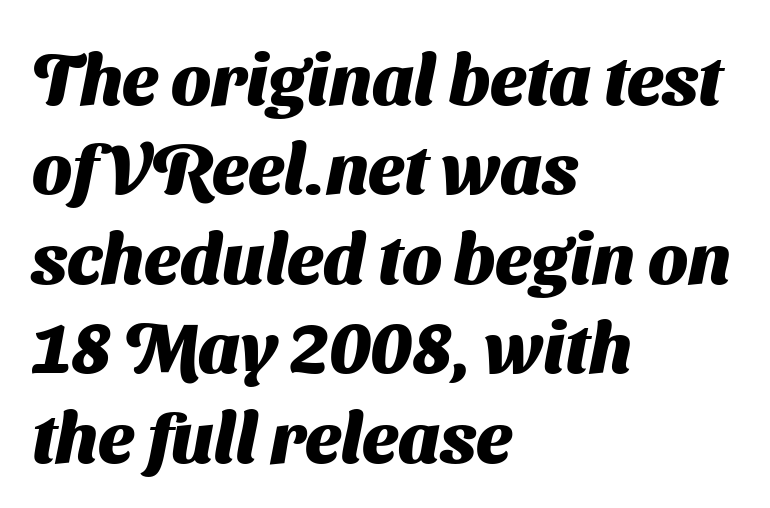
{"serif": "no", "bold": "yes", "weight": "heavy", "width": "normal", "stroke_contrast": "medium", "x_height": "medium", "monospaced": "no", "underline": "no", "align": "left", "line_spacing": "normal", "line_spacing_ratio": 1.26, "letter_spacing": "normal", "letter_spacing_em": 0.0, "glyph_px": 71}
